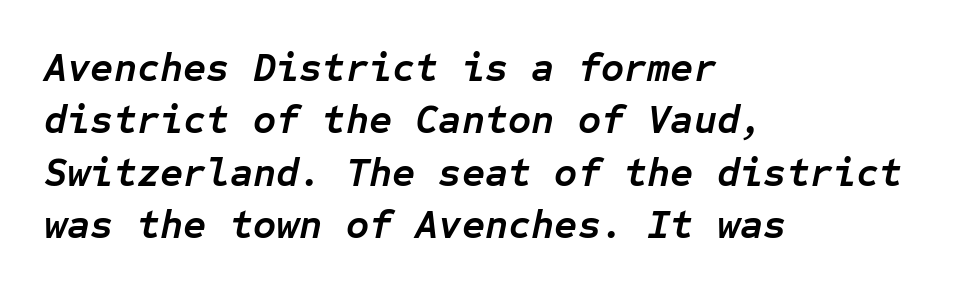
Q: Is the text bold? A: Yes.
Q: Is the text italic (slanted)? A: Yes, it leans right by about 12 degrees.
Q: Is the text underlined? A: No.
Q: How is the paragraph aligned? A: Left-aligned.
Q: Is the spacing between letters normal or unusually wide? A: Normal.
Q: Is the spacing between lines tight, normal or loose? A: Normal.
Q: Width (condensed, normal, or wide)? A: Normal.
Q: Stroke contrast? A: Low.
Q: x-height? A: Medium.
Q: Monospaced? A: Yes.
